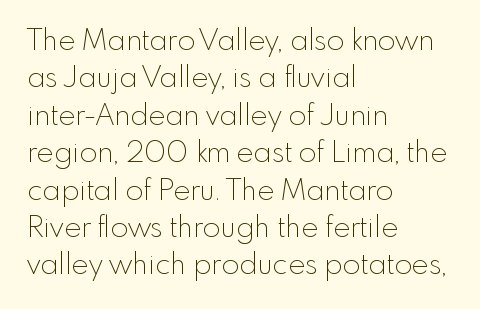
{"serif": "no", "italic": "no", "bold": "no", "weight": "thin", "width": "normal", "x_height": "small", "monospaced": "no", "underline": "no", "align": "left", "line_spacing": "normal", "line_spacing_ratio": 1.29, "letter_spacing": "normal", "letter_spacing_em": 0.0, "glyph_px": 29}
